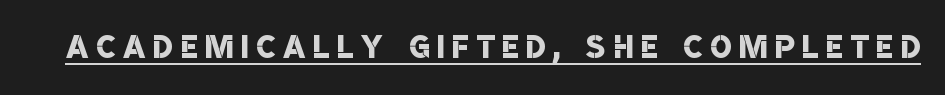
Q: Is the text bold? A: Semi-bold.
Q: Is the typeface a serif or a sans-serif typeface? A: Sans-serif.
Q: Is the text underlined? A: Yes.
Q: Width (condensed, normal, or wide)? A: Condensed.
Q: Stroke contrast? A: Low.
Q: x-height? A: Large.
Q: Monospaced? A: No.
